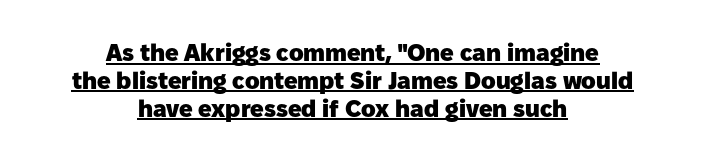
{"italic": "no", "bold": "yes", "underline": "yes", "align": "center", "line_spacing_ratio": 1.16, "letter_spacing": "normal", "letter_spacing_em": 0.0, "glyph_px": 24}
